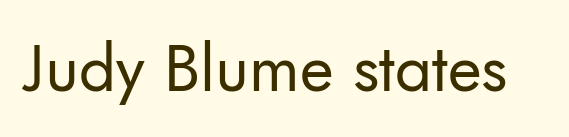
The image shows 65 px regular-weight sans-serif type, upright; set normal letter spacing, not underlined; low stroke contrast and a small x-height.
